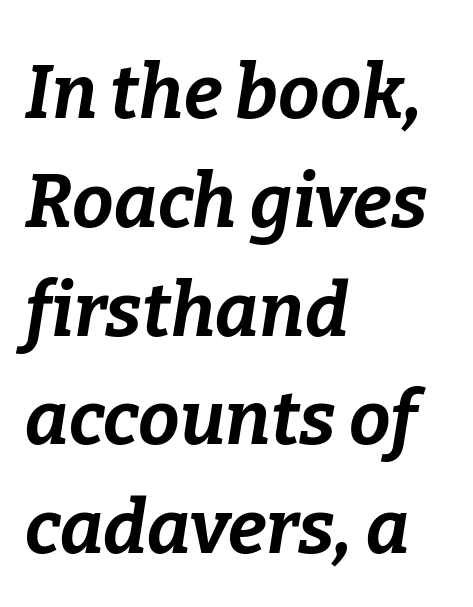
{"italic": "yes", "lean": "right", "slant_degrees": 9, "bold": "yes", "weight": "bold", "width": "normal", "stroke_contrast": "low", "x_height": "medium", "monospaced": "no", "underline": "no", "align": "left", "line_spacing": "normal", "line_spacing_ratio": 1.47, "letter_spacing": "normal", "letter_spacing_em": 0.0, "glyph_px": 74}
